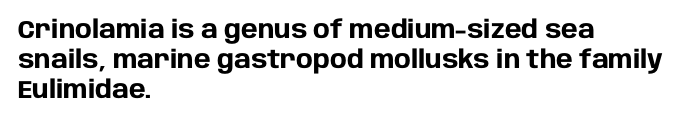
{"italic": "no", "bold": "yes", "underline": "no", "align": "left", "line_spacing_ratio": 1.21, "letter_spacing": "normal", "letter_spacing_em": 0.0, "glyph_px": 25}
